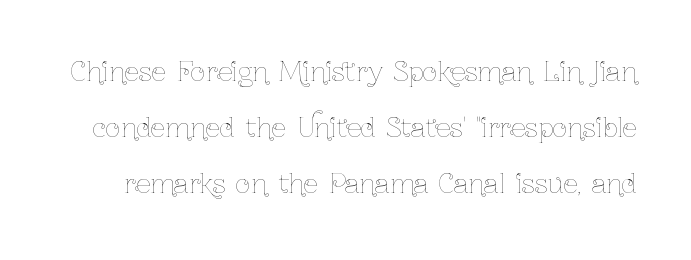
In terms of posture, this sample is upright. The space beneath each line is pristine and unruled. Is the type heavy? It reads as light-to-regular instead. Nothing unusual about the tracking: characters are spaced as the font intends. Widely set lines give the paragraph a tall, airy silhouette.
